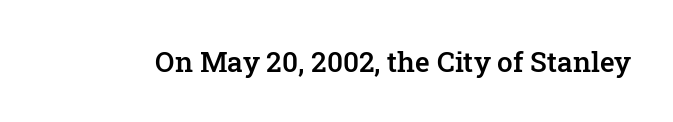
Underline: absent. The strokes are fattened partway — semibold, not bold. Varying glyph widths throughout — classic text-font behaviour. Stroke terminals: seriffed.
